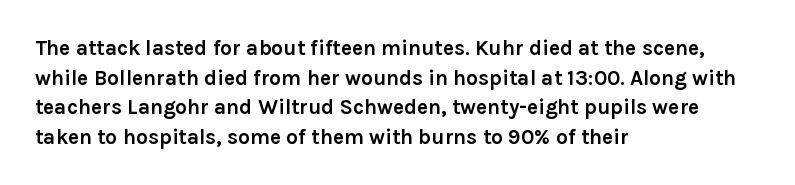
Q: Is the text bold? A: Yes.
Q: Is the text italic (slanted)? A: No, it is upright.
Q: Is the text underlined? A: No.
Q: How is the paragraph aligned? A: Left-aligned.
Q: Is the spacing between letters normal or unusually wide? A: Normal.
Q: Is the spacing between lines tight, normal or loose? A: Normal.
